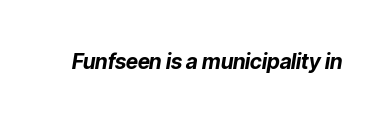
{"italic": "yes", "lean": "right", "slant_degrees": 9, "bold": "yes", "underline": "no", "letter_spacing": "normal", "letter_spacing_em": 0.0, "glyph_px": 21}
